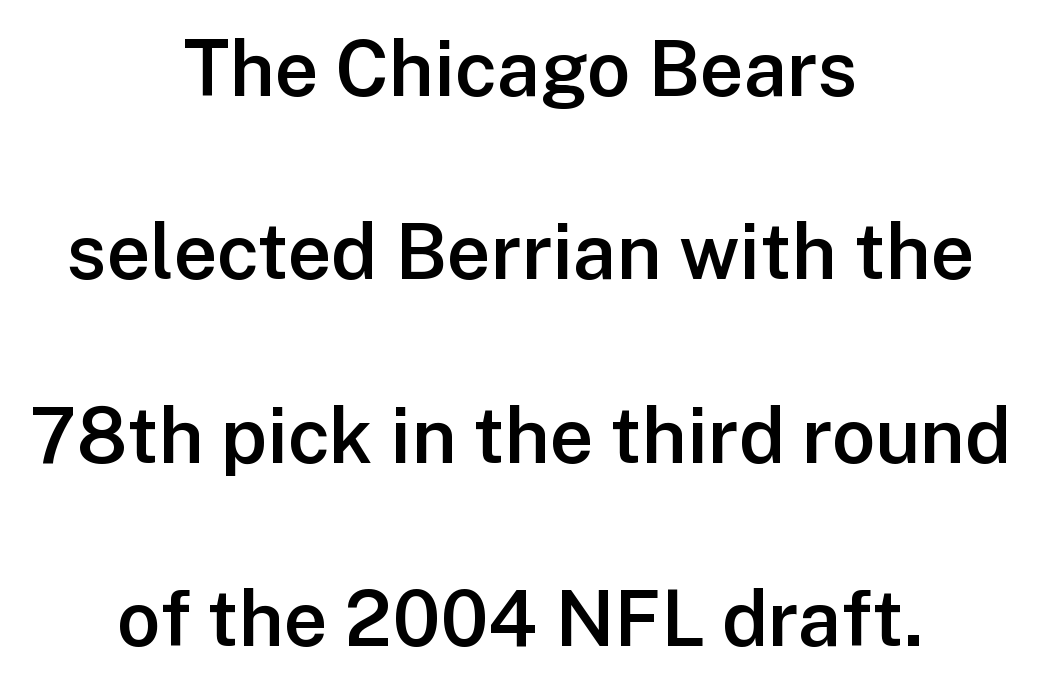
{"serif": "no", "italic": "no", "bold": "semi", "weight": "semibold", "width": "normal", "stroke_contrast": "low", "x_height": "medium", "monospaced": "no", "underline": "no", "align": "center", "line_spacing": "loose", "line_spacing_ratio": 2.38, "letter_spacing": "normal", "letter_spacing_em": 0.0, "glyph_px": 77}
